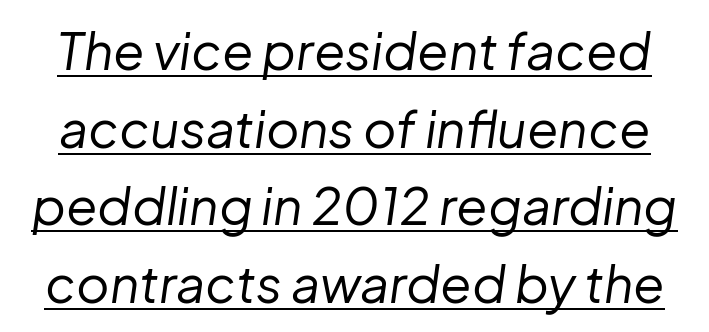
Horizontal bands of white between lines are of average thickness. The face looks like a standard text weight, possibly lighter. Looking at the ascenders, they clearly lean. How are the letters spaced? Ordinarily, with no added tracking.
